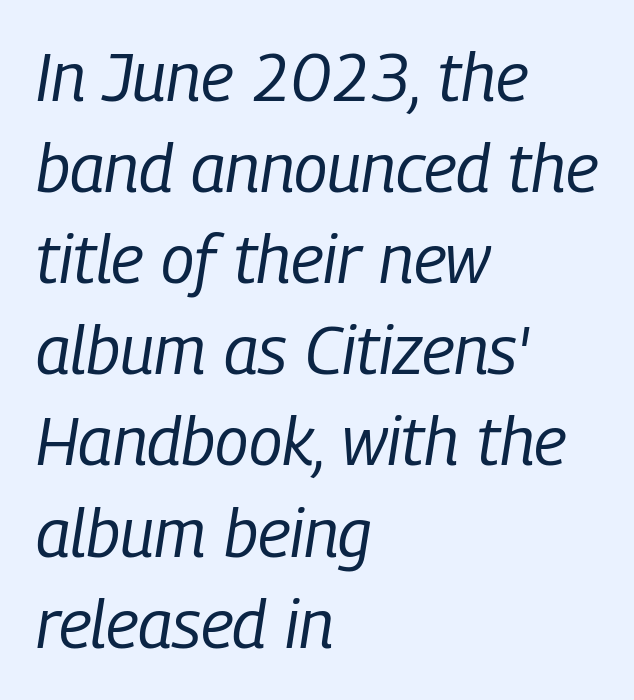
The image shows 67 px regular-weight, condensed type, italic (leaning right); set left-aligned, normal line spacing (1.36x), normal letter spacing, not underlined; low stroke contrast and a medium x-height.
